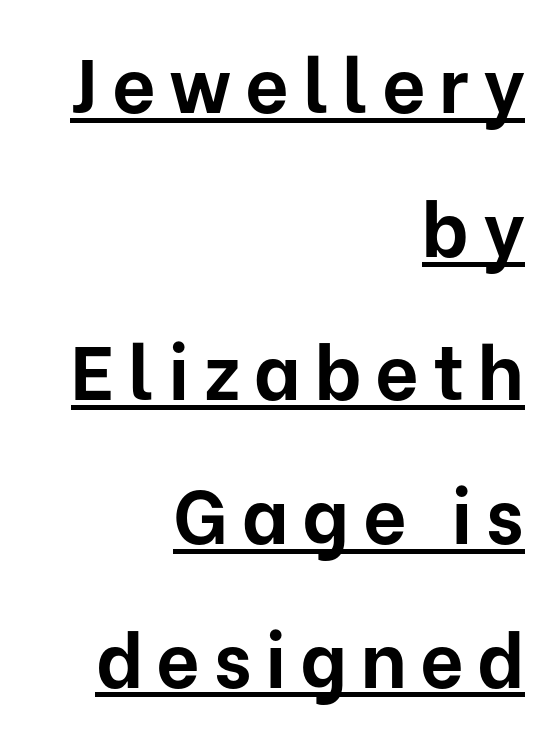
{"serif": "no", "italic": "no", "bold": "yes", "weight": "bold", "width": "normal", "stroke_contrast": "low", "x_height": "medium", "monospaced": "no", "underline": "yes", "align": "right", "line_spacing_ratio": 1.89, "glyph_px": 76}
